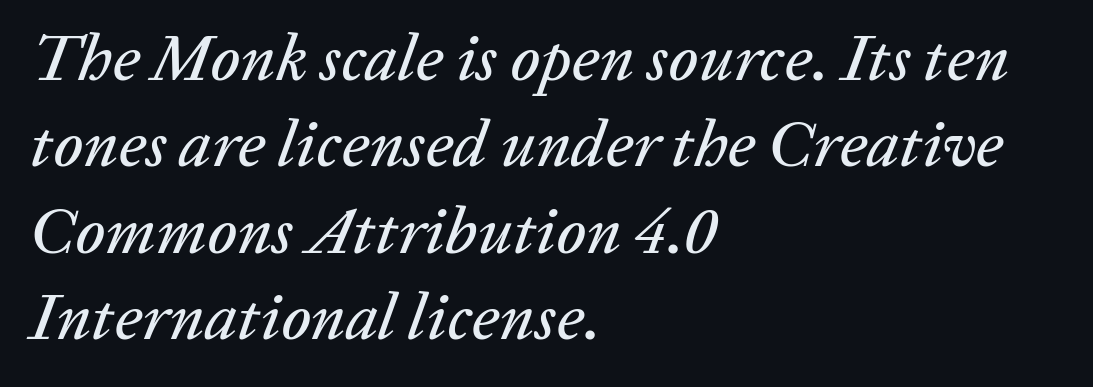
{"italic": "yes", "lean": "right", "slant_degrees": 20, "width": "normal", "stroke_contrast": "low", "x_height": "medium", "monospaced": "no", "underline": "no", "align": "left", "line_spacing": "normal", "line_spacing_ratio": 1.31, "letter_spacing": "normal", "letter_spacing_em": 0.0, "glyph_px": 66}
